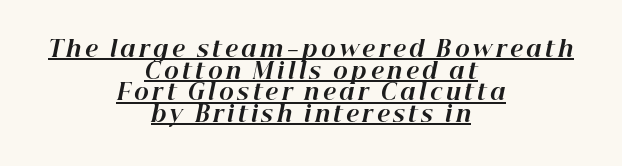
{"italic": "yes", "lean": "right", "slant_degrees": 12, "bold": "yes", "underline": "yes", "align": "center", "line_spacing": "tight", "line_spacing_ratio": 0.98, "glyph_px": 22}
